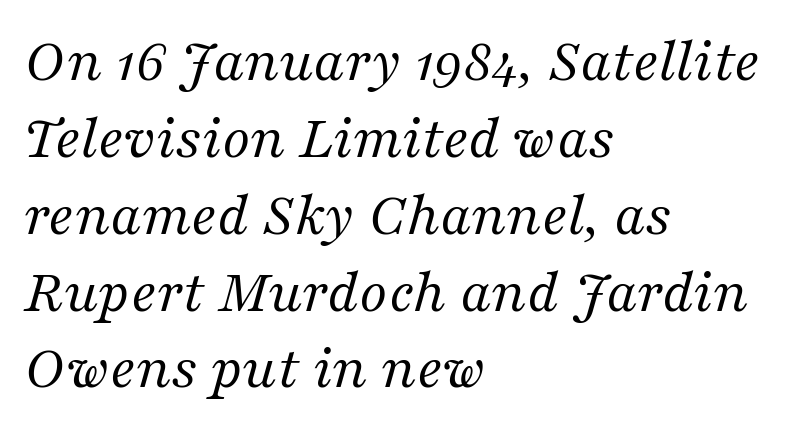
The face looks like a standard text weight, possibly lighter. Tracking value appears to be zero — textbook default spacing. Note the varied advance widths — an 'i' is clearly narrower than an 'm'. Compared with ordinary roman type, these characters are visibly tilted. The words here are not underlined. All the whitespace from short lines collects on the right.
